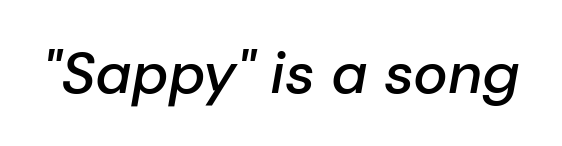
Q: Is the text bold? A: Semi-bold.
Q: Is the text italic (slanted)? A: Yes, it leans right by about 10 degrees.
Q: Is the text underlined? A: No.
Q: Is the spacing between letters normal or unusually wide? A: Normal.
Q: Width (condensed, normal, or wide)? A: Normal.
Q: Stroke contrast? A: Low.
Q: x-height? A: Medium.
Q: Monospaced? A: No.
